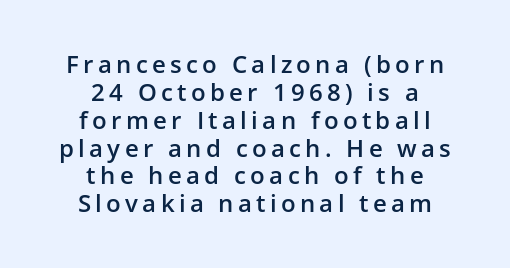
{"italic": "no", "bold": "semi", "underline": "no", "align": "center", "line_spacing_ratio": 1.16, "glyph_px": 24}
